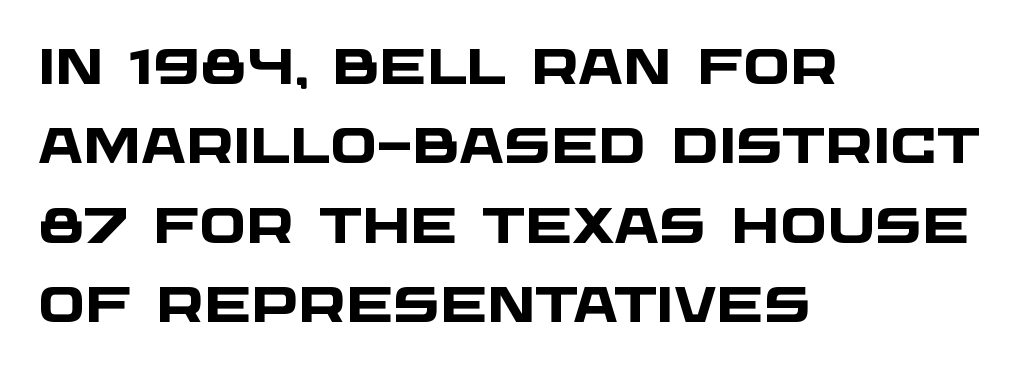
The letterforms sit shoulder to shoulder at normal distance. Glance below the letters and you will spot only blank space. Does the type have serifs? No, each stem ends abruptly. Chunky letters — that's bold for sure. The rendering uses a moderate line-height, typical for paragraphs. These lines are set flush left with a ragged right edge.
